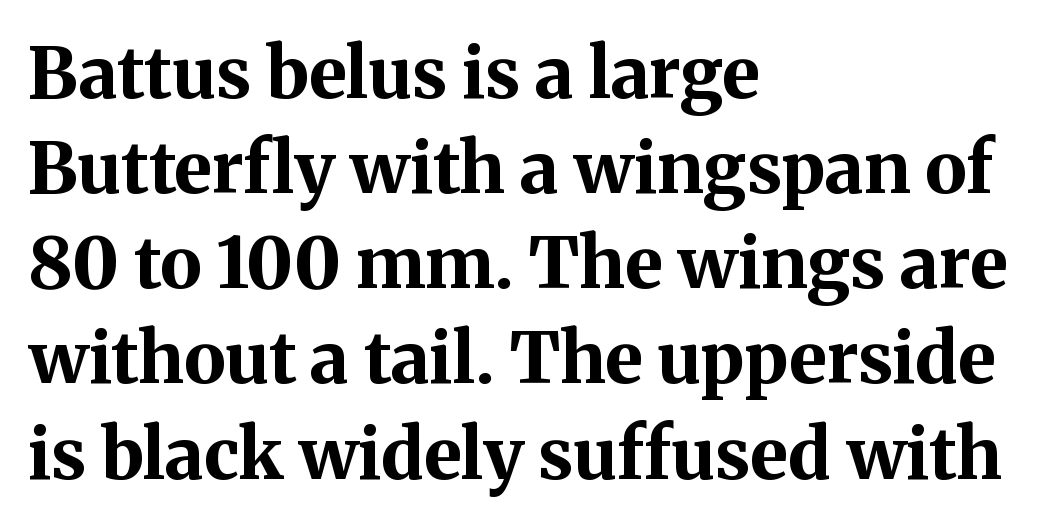
Quick note: underline off. Compared with a centered layout, this one pins lines to the left instead. Is this a sans? No — the strokes have serifs. Varying glyph widths throughout — classic text-font behaviour.
